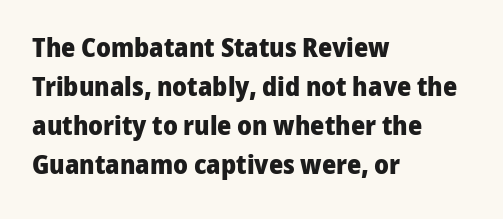
Q: Is the text bold? A: Yes.
Q: Is the text italic (slanted)? A: No, it is upright.
Q: Is the text underlined? A: No.
Q: How is the paragraph aligned? A: Left-aligned.
Q: Is the spacing between letters normal or unusually wide? A: Normal.
Q: Is the spacing between lines tight, normal or loose? A: Normal.
